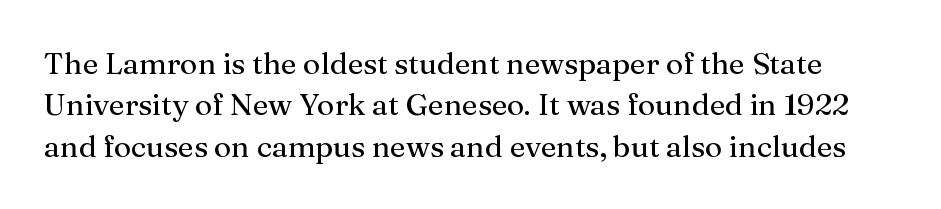
{"serif": "yes", "italic": "no", "bold": "no", "weight": "regular", "width": "normal", "stroke_contrast": "medium", "x_height": "medium", "monospaced": "no", "underline": "no", "line_spacing": "normal", "line_spacing_ratio": 1.38, "letter_spacing": "normal", "letter_spacing_em": 0.0, "glyph_px": 30}
